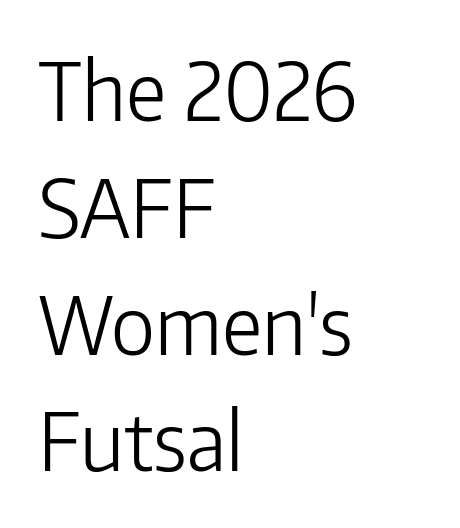
This sample uses a sans-serif face. Decoration check: the copy has no underline. Heaviness? Minimal to ordinary, like unemphasized prose. Note the varied advance widths — an 'i' is clearly narrower than an 'm'.
